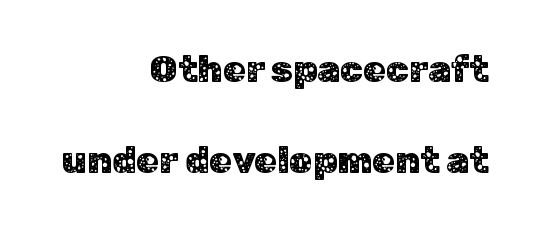
The image shows 37 px sans-serif type, upright; set right-aligned, loose line spacing (2.45x), normal letter spacing, not underlined; low stroke contrast and a medium x-height.
